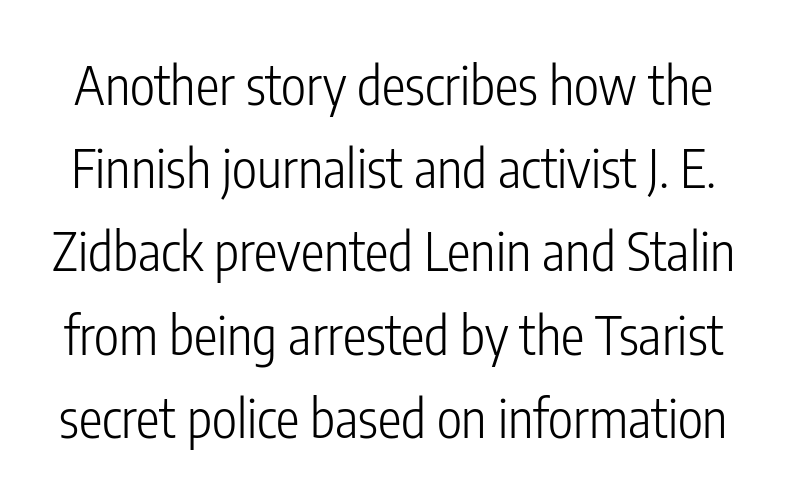
{"serif": "no", "italic": "no", "bold": "no", "weight": "light", "width": "condensed", "stroke_contrast": "low", "x_height": "medium", "monospaced": "no", "underline": "no", "line_spacing": "normal", "line_spacing_ratio": 1.57, "letter_spacing": "normal", "letter_spacing_em": 0.0, "glyph_px": 53}
